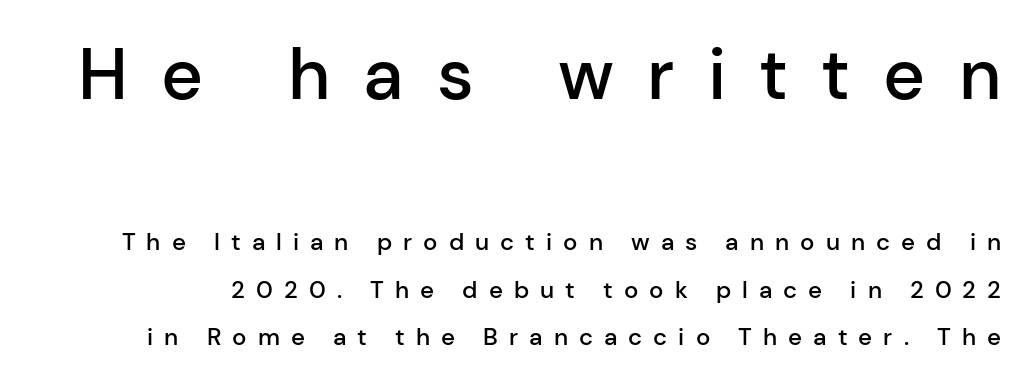
The image shows 72 px semibold sans-serif type, upright; set loose line spacing (1.97x), unusually wide letter spacing (+0.46 em), not underlined; the first (top) block is 3.0x larger; low stroke contrast and a medium x-height.
